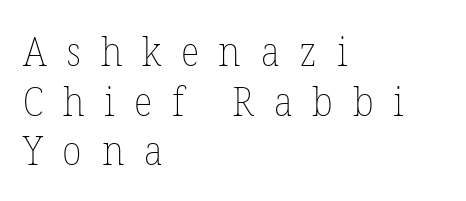
The image shows 40 px thin type, upright; set left-aligned, line spacing 1.24x, unusually wide letter spacing (+0.49 em), not underlined; low stroke contrast and a medium x-height.
